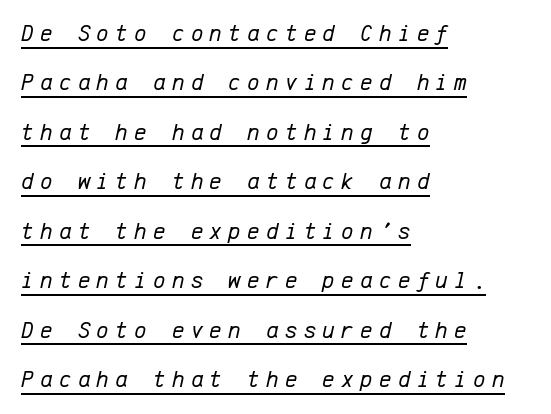
The image shows 24 px text type, italic (leaning right); set left-aligned, loose line spacing (2.06x), unusually wide letter spacing (+0.26 em), underlined.
